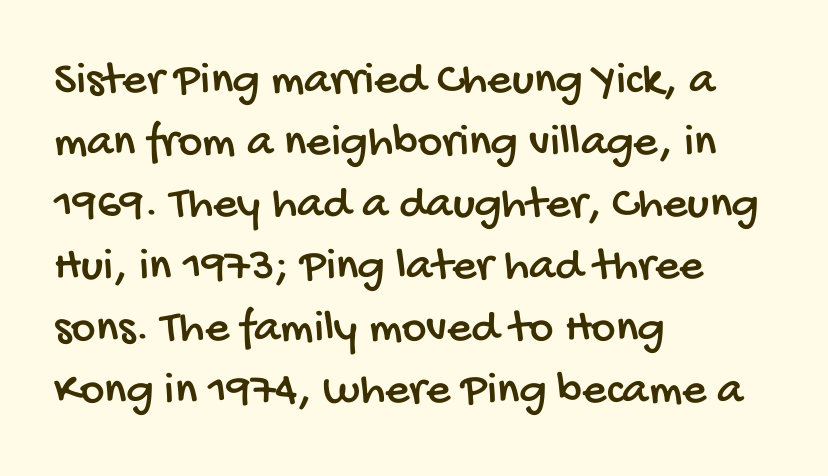
Check the space under the baseline: it is left empty. A typesetter would label this face a sans. Character widths vary here, with narrow letters taking less room than wide ones. These lines stack with their left ends in a neat column. What stands out about the letter spacing? Nothing — it is the standard amount. The line-height multiplier appears to be the usual default.
